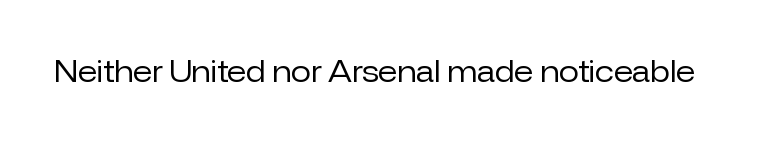
{"serif": "no", "italic": "no", "bold": "no", "weight": "regular", "width": "normal", "stroke_contrast": "low", "x_height": "medium", "monospaced": "no", "underline": "no", "letter_spacing": "normal", "letter_spacing_em": 0.0, "glyph_px": 29}
